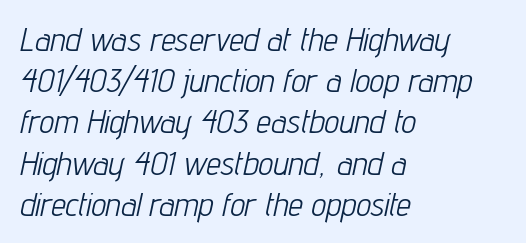
Is the type slanted? Yes — the strokes lean at a clear angle. How are the letters spaced? Ordinarily, with no added tracking. Horizontal alignment here is leftward, the default for most running prose. Note the varied advance widths — an 'i' is clearly narrower than an 'm'. Weight: regular or lighter.
